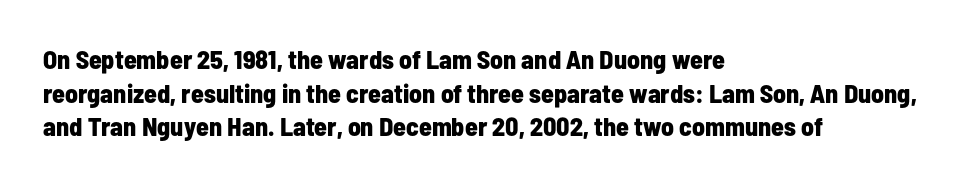
{"italic": "no", "bold": "yes", "underline": "no", "align": "left", "line_spacing": "normal", "line_spacing_ratio": 1.29, "letter_spacing": "normal", "letter_spacing_em": 0.0, "glyph_px": 26}
